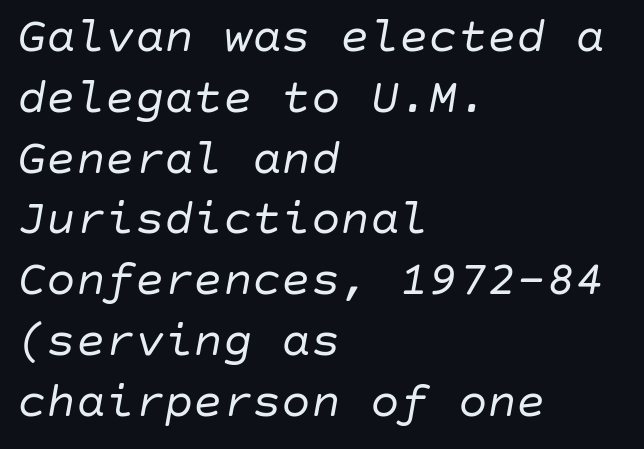
The image shows 49 px regular-weight type, italic (leaning right); set left-aligned, line spacing 1.24x, normal letter spacing, not underlined; low stroke contrast and a large x-height.
